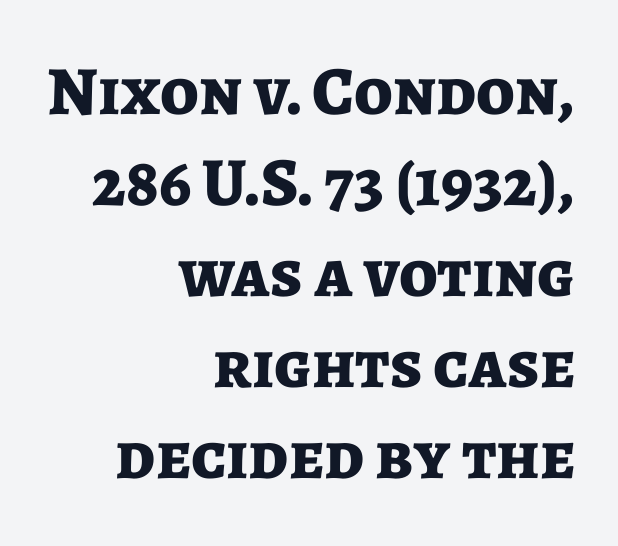
{"serif": "no", "italic": "no", "bold": "yes", "weight": "bold", "width": "normal", "stroke_contrast": "low", "x_height": "medium", "monospaced": "no", "underline": "no", "align": "right", "line_spacing": "normal", "line_spacing_ratio": 1.32, "letter_spacing": "normal", "letter_spacing_em": 0.0, "glyph_px": 69}
